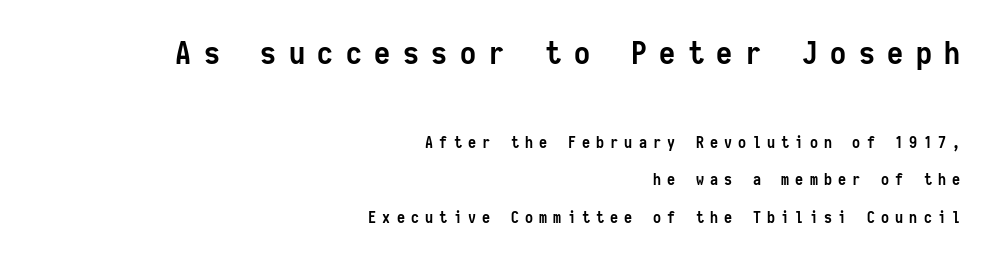
Q: Is the text bold? A: Yes.
Q: Is the text italic (slanted)? A: No, it is upright.
Q: Is the typeface a serif or a sans-serif typeface? A: Sans-serif.
Q: Is the text underlined? A: No.
Q: How is the paragraph aligned? A: Right-aligned.
Q: Is the spacing between letters normal or unusually wide? A: Unusually wide.
Q: Is the spacing between lines tight, normal or loose? A: Loose.
Q: Which block of text is set in a larger size, the first (top) or the second (bottom)? A: The first (top) one.
Q: Width (condensed, normal, or wide)? A: Condensed.
Q: Stroke contrast? A: Low.
Q: x-height? A: Medium.
Q: Monospaced? A: Yes.
